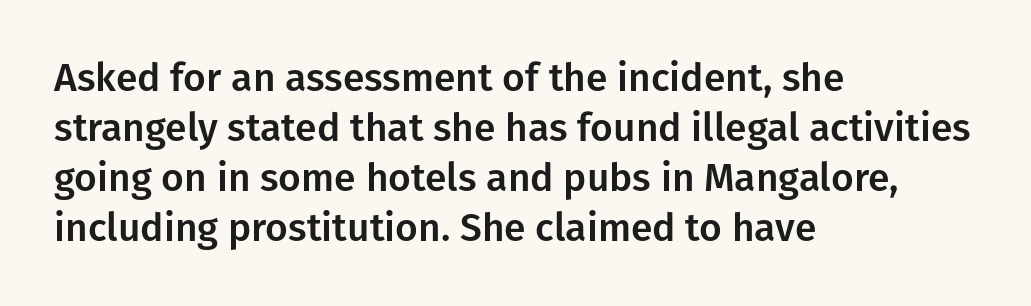
The image shows 39 px sans-serif type, upright; set left-aligned, normal line spacing (1.28x), normal letter spacing, not underlined; low stroke contrast and a medium x-height.
